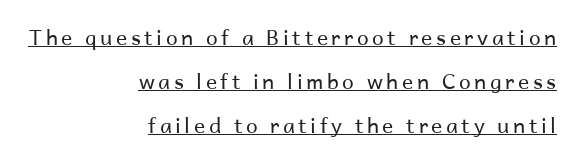
Q: Is the text bold? A: No.
Q: Is the text italic (slanted)? A: No, it is upright.
Q: Is the text underlined? A: Yes.
Q: How is the paragraph aligned? A: Right-aligned.
Q: Is the spacing between lines tight, normal or loose? A: Loose.
